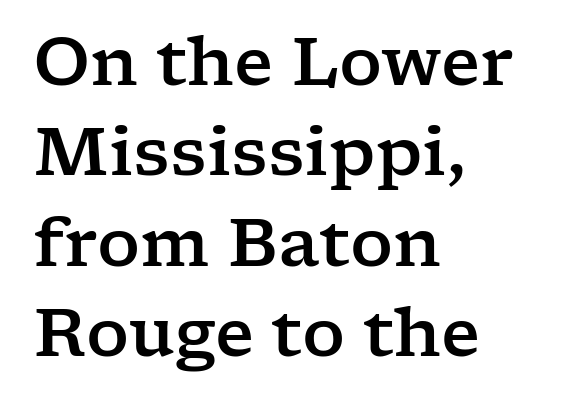
Q: Is the text italic (slanted)? A: No, it is upright.
Q: Is the typeface a serif or a sans-serif typeface? A: Serif.
Q: Is the text underlined? A: No.
Q: How is the paragraph aligned? A: Left-aligned.
Q: Is the spacing between letters normal or unusually wide? A: Normal.
Q: Is the spacing between lines tight, normal or loose? A: Normal.
Q: Width (condensed, normal, or wide)? A: Wide.
Q: Stroke contrast? A: Low.
Q: x-height? A: Medium.
Q: Monospaced? A: No.
